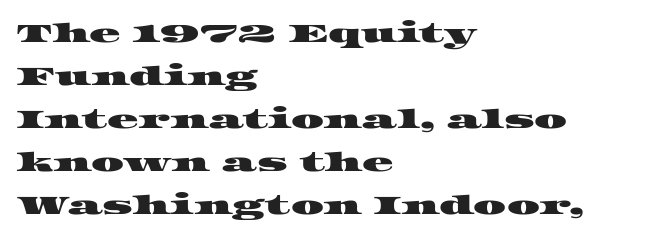
Q: Is the text underlined? A: No.
Q: How is the paragraph aligned? A: Left-aligned.
Q: Is the spacing between letters normal or unusually wide? A: Normal.
Q: Is the spacing between lines tight, normal or loose? A: Normal.
